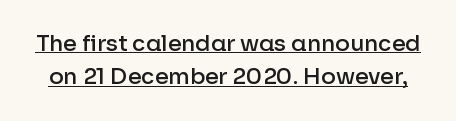
The image shows 22 px text type, upright; set normal line spacing (1.51x), normal letter spacing, underlined.
